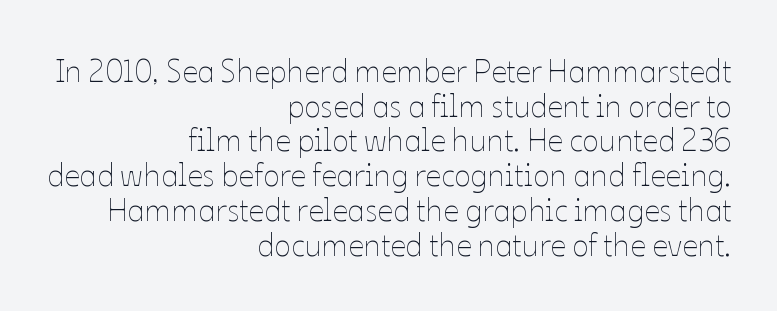
Q: Is the text bold? A: No.
Q: Is the text italic (slanted)? A: No, it is upright.
Q: Is the text underlined? A: No.
Q: How is the paragraph aligned? A: Right-aligned.
Q: Is the spacing between letters normal or unusually wide? A: Normal.
Q: Is the spacing between lines tight, normal or loose? A: Tight.
Q: Width (condensed, normal, or wide)? A: Normal.
Q: Stroke contrast? A: Low.
Q: x-height? A: Medium.
Q: Monospaced? A: No.
